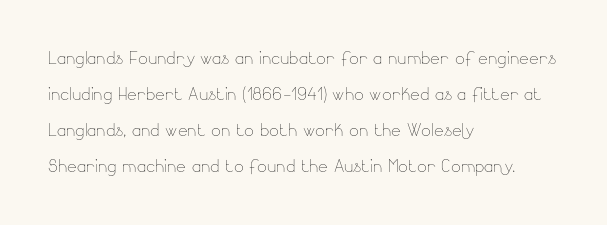
The foot of each line stays bare and open. It's the straight-up-and-down kind of type. The gaps between neighbouring characters are ordinary and unremarkable. A normal amount of white space separates one row of letters from the next. Typeset ragged right — the left edge is the straight one. Is the stroke heavy? The answer is a plain regular-or-lighter.
